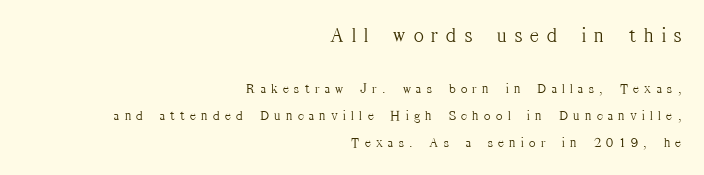
{"italic": "no", "bold": "no", "underline": "no", "align": "right", "line_spacing": "loose", "line_spacing_ratio": 1.93, "letter_spacing": "wide", "letter_spacing_em": 0.39, "larger_block": "first", "size_ratio": 1.5, "glyph_px": 21}
